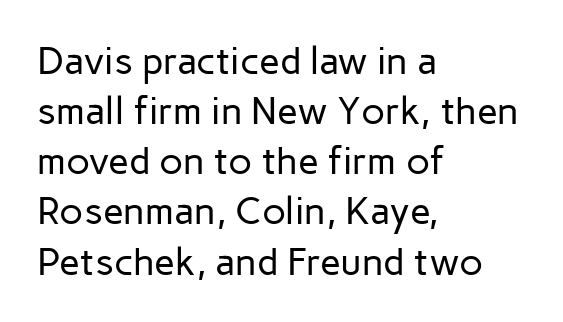
Q: Is the text bold? A: No.
Q: Is the text italic (slanted)? A: No, it is upright.
Q: Is the typeface a serif or a sans-serif typeface? A: Sans-serif.
Q: Is the text underlined? A: No.
Q: How is the paragraph aligned? A: Left-aligned.
Q: Is the spacing between letters normal or unusually wide? A: Normal.
Q: Is the spacing between lines tight, normal or loose? A: Normal.
Q: Width (condensed, normal, or wide)? A: Normal.
Q: Stroke contrast? A: Low.
Q: x-height? A: Medium.
Q: Monospaced? A: No.
